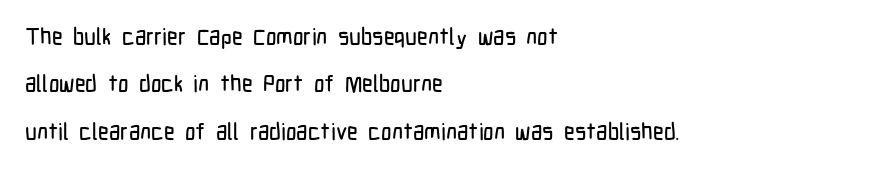
{"italic": "no", "underline": "no", "align": "left", "line_spacing": "loose", "line_spacing_ratio": 2.06, "letter_spacing": "normal", "letter_spacing_em": 0.0, "glyph_px": 23}
